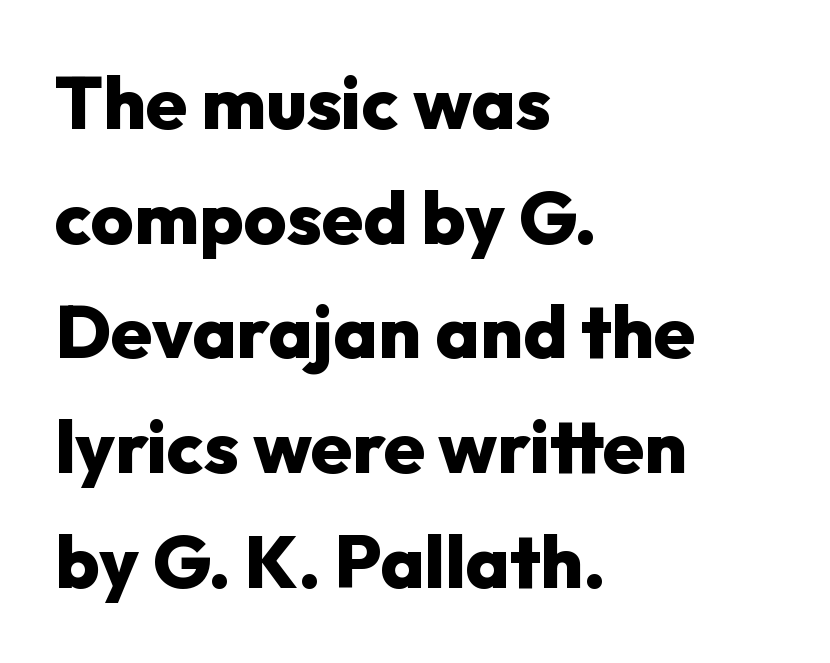
{"serif": "no", "italic": "no", "bold": "yes", "weight": "heavy", "width": "normal", "stroke_contrast": "low", "x_height": "medium", "monospaced": "no", "underline": "no", "align": "left", "line_spacing": "normal", "line_spacing_ratio": 1.55, "letter_spacing": "normal", "letter_spacing_em": 0.0, "glyph_px": 74}
